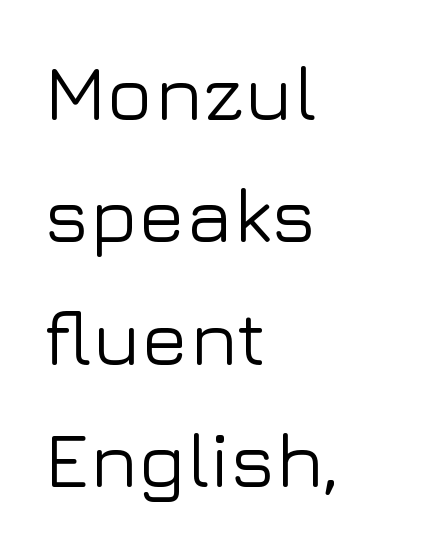
Q: Is the text italic (slanted)? A: No, it is upright.
Q: Is the typeface a serif or a sans-serif typeface? A: Sans-serif.
Q: Is the text underlined? A: No.
Q: How is the paragraph aligned? A: Left-aligned.
Q: Is the spacing between letters normal or unusually wide? A: Normal.
Q: Is the spacing between lines tight, normal or loose? A: Normal.
Q: Width (condensed, normal, or wide)? A: Normal.
Q: Stroke contrast? A: Low.
Q: x-height? A: Medium.
Q: Monospaced? A: No.
